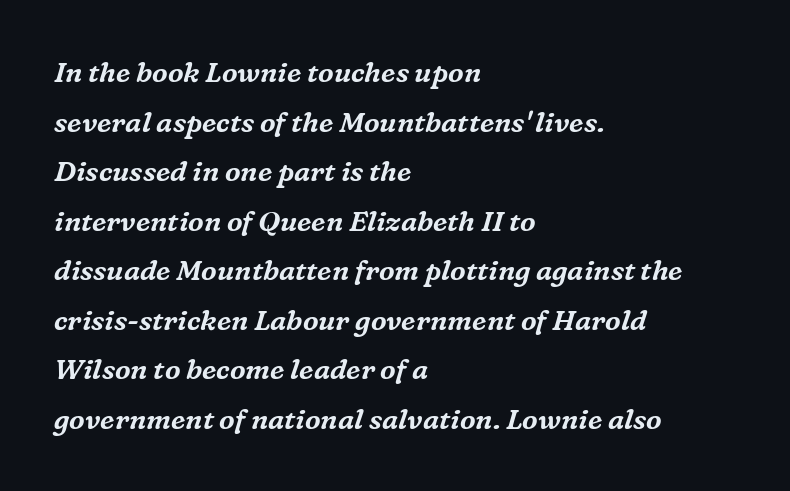
Observe the ordinary spacing: letters are neighbours, not strangers. The words here are not underlined. Character widths vary here, with narrow letters taking less room than wide ones. A typesetter would mark this as italic. The passage shown is typeset with a serif family. The rendering anchors every line to the left-hand side.
